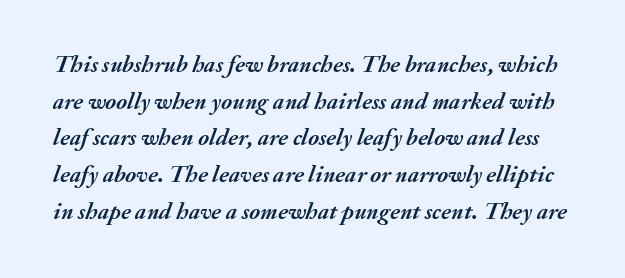
Words float on clear page, feet unadorned. The letters are slanted; this is an italic face. Characters follow at the spacing the type designer built in. These lines carry a lot of weight — the face is fully bold. One glance says typical: line gaps are just what's usual.
